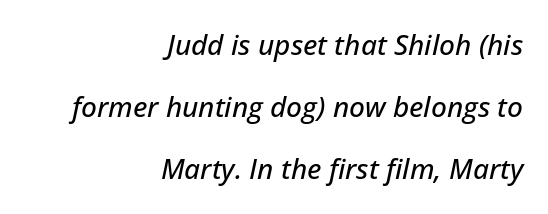
Each word holds together tightly as a unit, with standard inter-letter gaps. The typography opts for an oblique posture over an upright one. Think of a printed novel: that variable character pitch is what you see here. This block would shrink considerably if given ordinary leading; it's expanded now.
